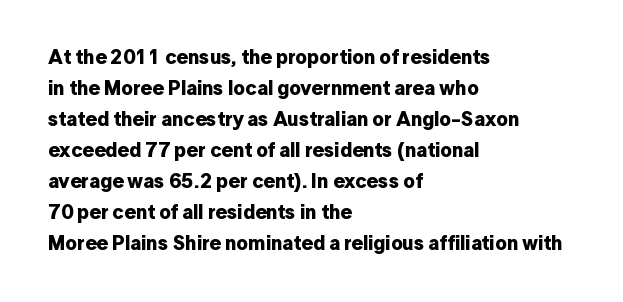
Q: Is the text bold? A: Yes.
Q: Is the text italic (slanted)? A: No, it is upright.
Q: Is the text underlined? A: No.
Q: How is the paragraph aligned? A: Left-aligned.
Q: Is the spacing between letters normal or unusually wide? A: Normal.
Q: Is the spacing between lines tight, normal or loose? A: Normal.
